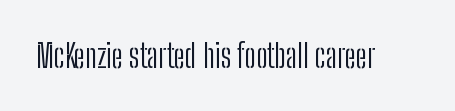
Q: Is the text bold? A: No.
Q: Is the text italic (slanted)? A: No, it is upright.
Q: Is the typeface a serif or a sans-serif typeface? A: Sans-serif.
Q: Is the text underlined? A: No.
Q: Is the spacing between letters normal or unusually wide? A: Normal.
Q: Width (condensed, normal, or wide)? A: Condensed.
Q: Stroke contrast? A: Low.
Q: x-height? A: Medium.
Q: Monospaced? A: No.
